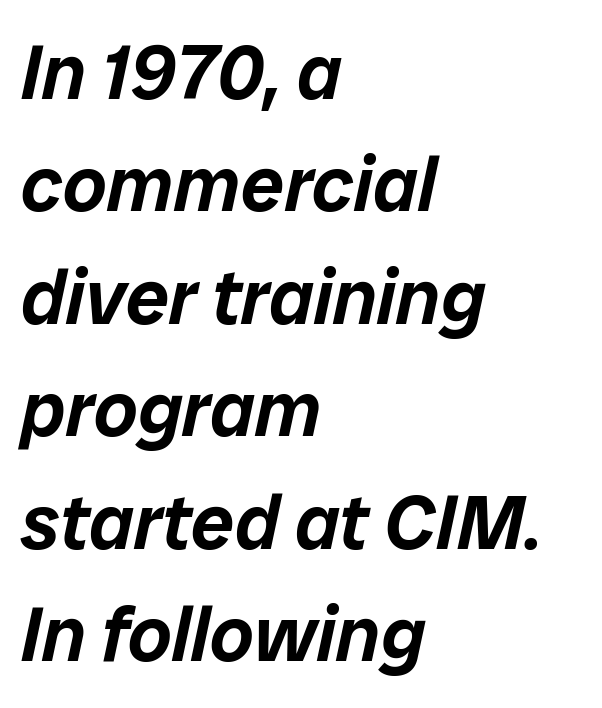
Q: Is the text italic (slanted)? A: Yes, it leans right by about 12 degrees.
Q: Is the text underlined? A: No.
Q: How is the paragraph aligned? A: Left-aligned.
Q: Is the spacing between letters normal or unusually wide? A: Normal.
Q: Is the spacing between lines tight, normal or loose? A: Normal.
Q: Width (condensed, normal, or wide)? A: Normal.
Q: Stroke contrast? A: Low.
Q: x-height? A: Medium.
Q: Monospaced? A: No.
